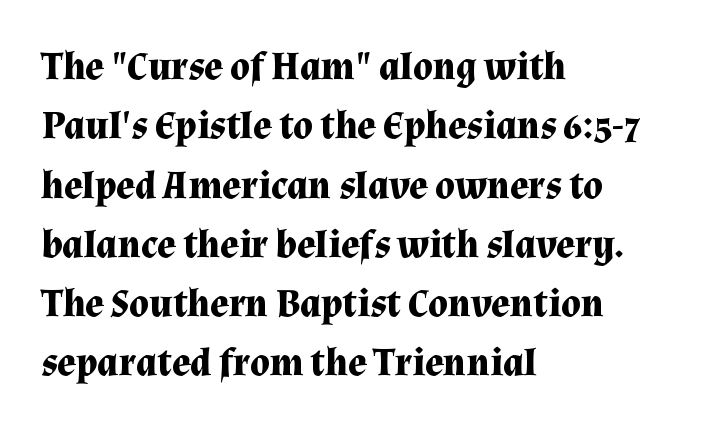
Does the lettering tilt? It doesn't — this is upright. The passage shown is typed in a proportional face where columns would drift. Strong, thick strokes mark this as bold type. The strip under each line holds only bare page. A typesetter would call this zero additional tracking.
